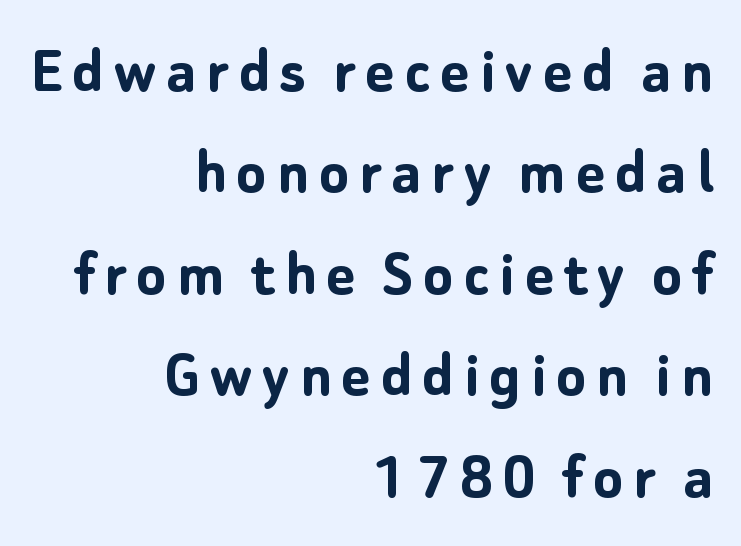
Q: Is the text bold? A: Yes.
Q: Is the text italic (slanted)? A: No, it is upright.
Q: Is the typeface a serif or a sans-serif typeface? A: Sans-serif.
Q: Is the text underlined? A: No.
Q: How is the paragraph aligned? A: Right-aligned.
Q: Is the spacing between lines tight, normal or loose? A: Normal.
Q: Width (condensed, normal, or wide)? A: Normal.
Q: Stroke contrast? A: Low.
Q: x-height? A: Medium.
Q: Monospaced? A: No.
